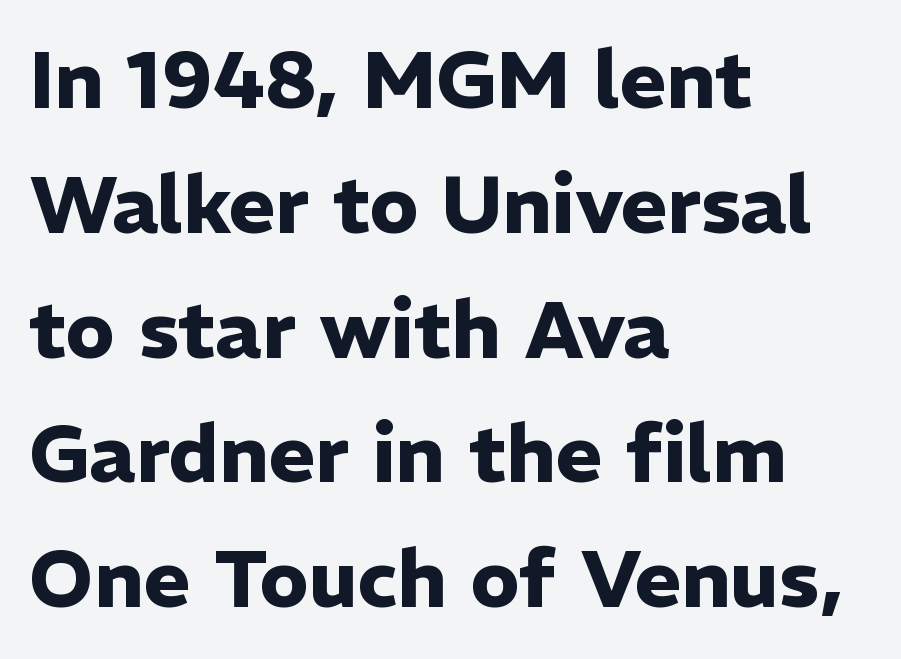
{"serif": "no", "italic": "no", "bold": "yes", "weight": "heavy", "width": "normal", "stroke_contrast": "low", "x_height": "medium", "monospaced": "no", "underline": "no", "align": "left", "line_spacing": "normal", "line_spacing_ratio": 1.56, "letter_spacing": "normal", "letter_spacing_em": 0.0, "glyph_px": 80}
